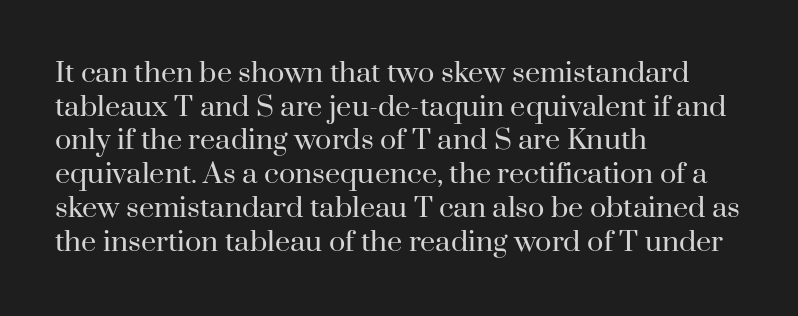
Whoever set this chose a conventional vertical rhythm. Each stroke keeps to a modest, everyday thickness or less. Is there any slant? The stems are plumb. Any mark beneath the type? The region is blank. Horizontal alignment here is leftward, the default for most running prose.
